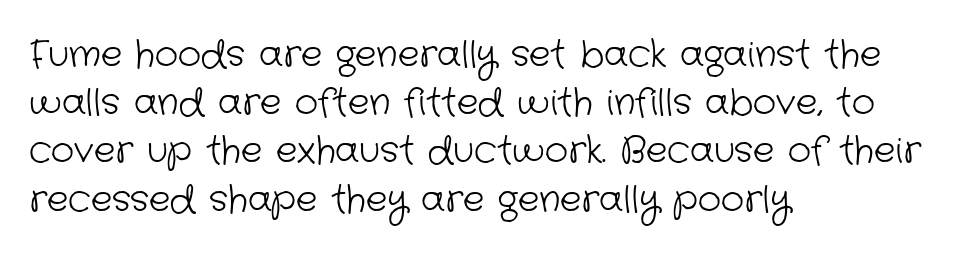
The image shows 36 px light sans-serif type; set left-aligned, normal line spacing (1.34x), normal letter spacing, not underlined; low stroke contrast and a medium x-height.
